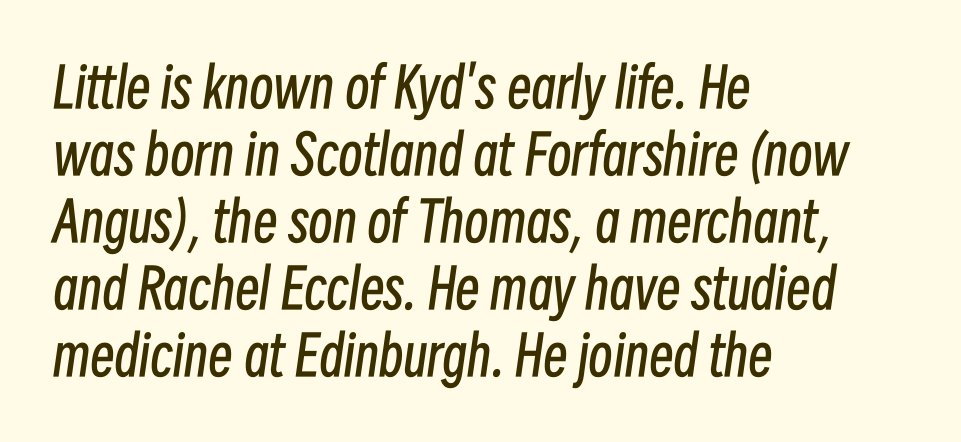
{"italic": "yes", "lean": "right", "slant_degrees": 8, "bold": "no", "weight": "regular", "width": "condensed", "stroke_contrast": "low", "x_height": "medium", "monospaced": "no", "underline": "no", "align": "left", "line_spacing_ratio": 1.22, "letter_spacing": "normal", "letter_spacing_em": 0.0, "glyph_px": 55}
